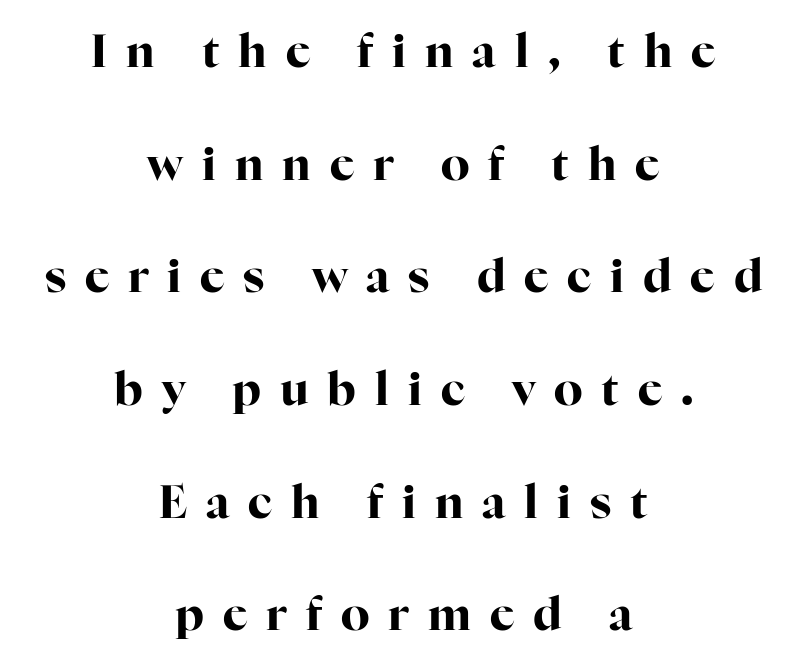
The gap between lines stays unmarked. Posture: upright roman. The characters display serif detailing at their extremities. Character widths vary here, with narrow letters taking less room than wide ones. A centered setting, common on invitations and titles, is used for this passage. The letters are spread apart with noticeably loose tracking.
